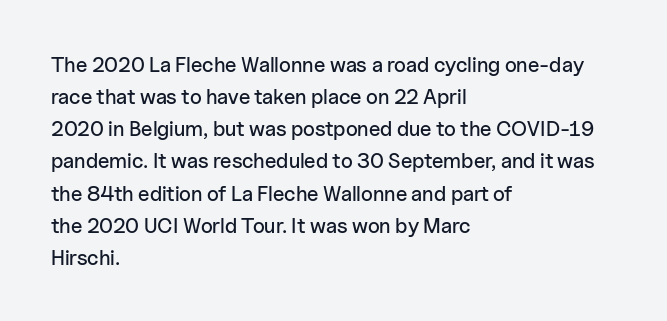
Q: Is the text italic (slanted)? A: No, it is upright.
Q: Is the text underlined? A: No.
Q: How is the paragraph aligned? A: Left-aligned.
Q: Is the spacing between letters normal or unusually wide? A: Normal.
Q: Is the spacing between lines tight, normal or loose? A: Normal.
